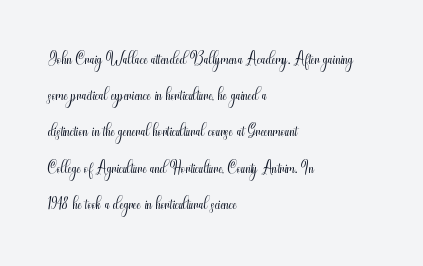
Default kerning and tracking; the words read as compact shapes. This rendering uses left alignment, leaving the right contour irregular. Students, observe: this is what conventionally led text looks like. Each stroke keeps to a modest, everyday thickness or less. Honestly, there is no underline to notice here at all.
